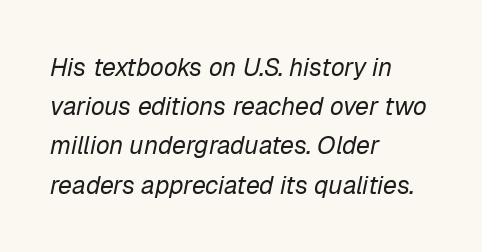
The font is comparable to plain body text, perhaps lighter. Characters follow at the spacing the type designer built in. The glyphs look as if they've been sheared to an angle. The leading is moderate, giving the passage an even texture. Type without underlining.
